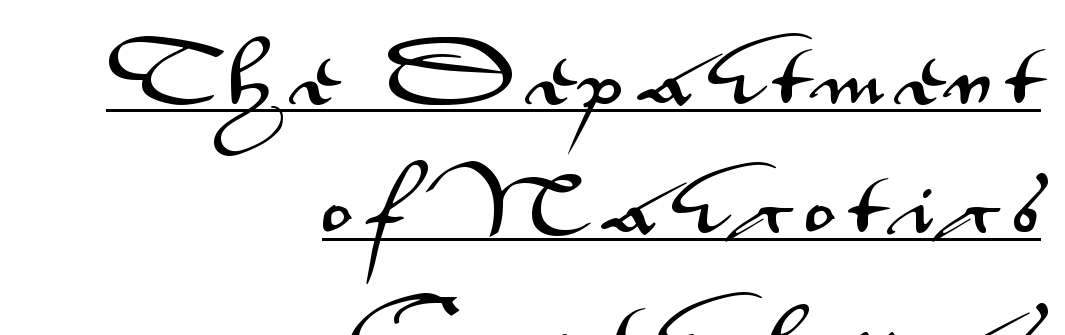
The image shows 65 px wide sans-serif type; set right-aligned, loose line spacing (1.99x), unusually wide letter spacing (+0.21 em), underlined; medium stroke contrast and a small x-height.
